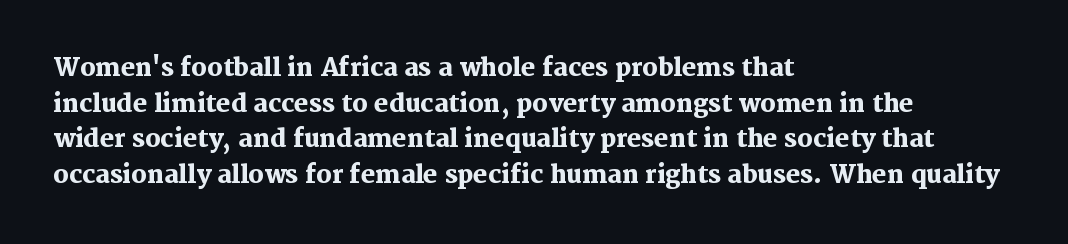
Its strokes are broad and dark, the hallmark of bold type. Short and long lines alike share a common starting point at left. Reading down the column, the eye jumps a familiar distance to each next line. Bare-footed words on every line.
